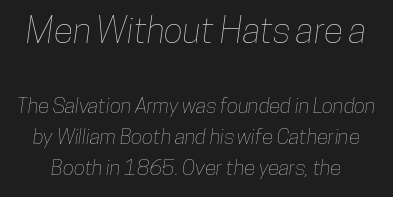
{"width": "condensed", "stroke_contrast": "low", "x_height": "medium", "monospaced": "no", "underline": "no", "line_spacing": "normal", "line_spacing_ratio": 1.46, "letter_spacing": "normal", "letter_spacing_em": 0.0, "larger_block": "first", "size_ratio": 1.71, "glyph_px": 36}
